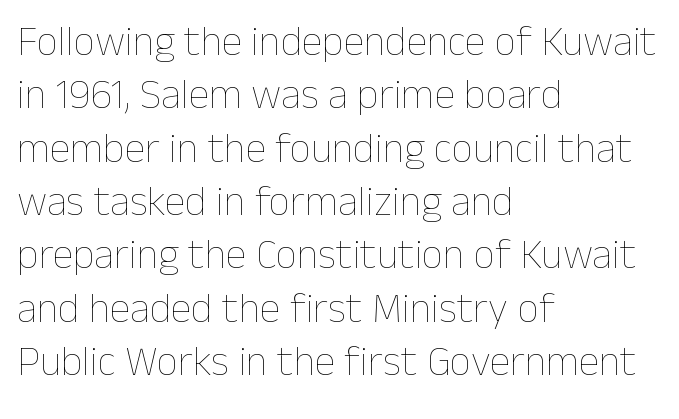
The rendering uses natural spacing where letterforms have individual widths. Descenders are the only things crossing below the line. Is the letter spacing exaggerated? No — it looks like the ordinary default. Visually the block forms a straight wall on the left and a jagged coastline on the right. This is not heavy type; no bold has been used.
